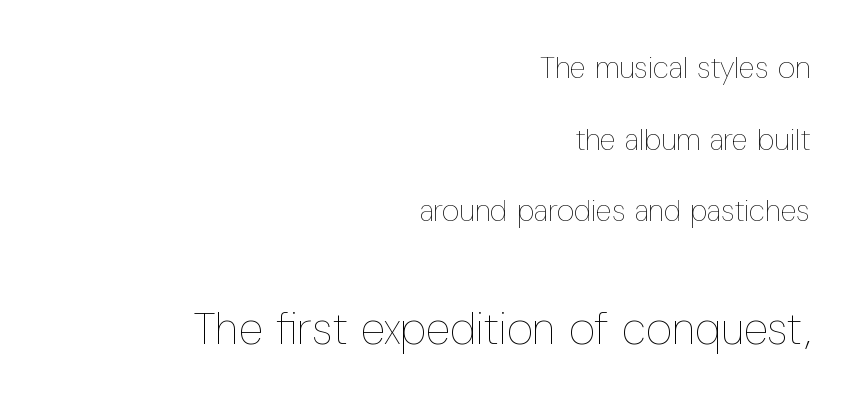
Line spacing here is loose. The letters advance in unequal steps, a hallmark of proportional type. Alignment: flush right. Descenders are the only things crossing below the line. Is this a heavy cut? Hardly; it is regular or lighter. Caption: standard tracking, unaltered.
